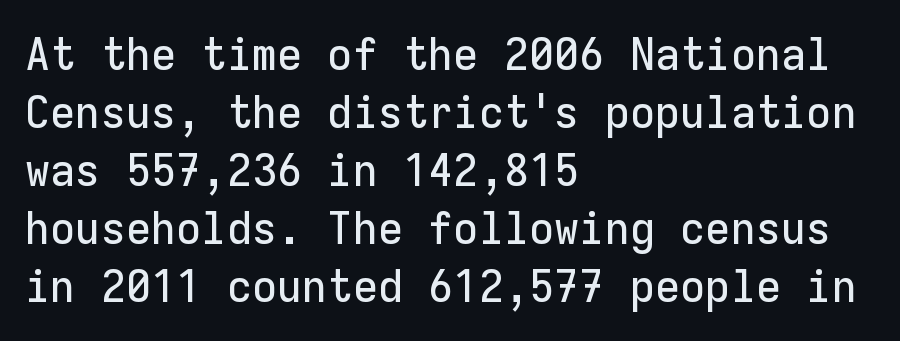
The image shows 46 px sans-serif type, upright, monospaced; set left-aligned, normal line spacing (1.26x), normal letter spacing, not underlined; low stroke contrast and a medium x-height.
